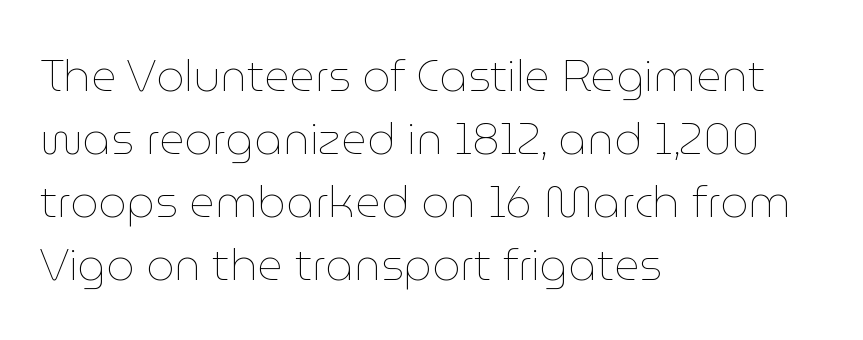
{"italic": "no", "bold": "no", "weight": "thin", "width": "normal", "stroke_contrast": "low", "x_height": "medium", "monospaced": "no", "underline": "no", "align": "left", "line_spacing": "normal", "line_spacing_ratio": 1.43, "letter_spacing": "normal", "letter_spacing_em": 0.0, "glyph_px": 44}
